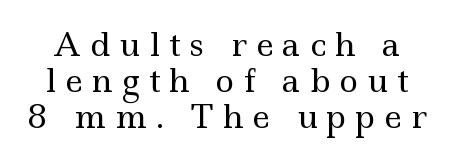
Q: Is the text bold? A: No.
Q: Is the text italic (slanted)? A: No, it is upright.
Q: Is the typeface a serif or a sans-serif typeface? A: Serif.
Q: Is the text underlined? A: No.
Q: Is the spacing between letters normal or unusually wide? A: Unusually wide.
Q: Is the spacing between lines tight, normal or loose? A: Tight.
Q: Width (condensed, normal, or wide)? A: Wide.
Q: x-height? A: Small.
Q: Monospaced? A: No.
